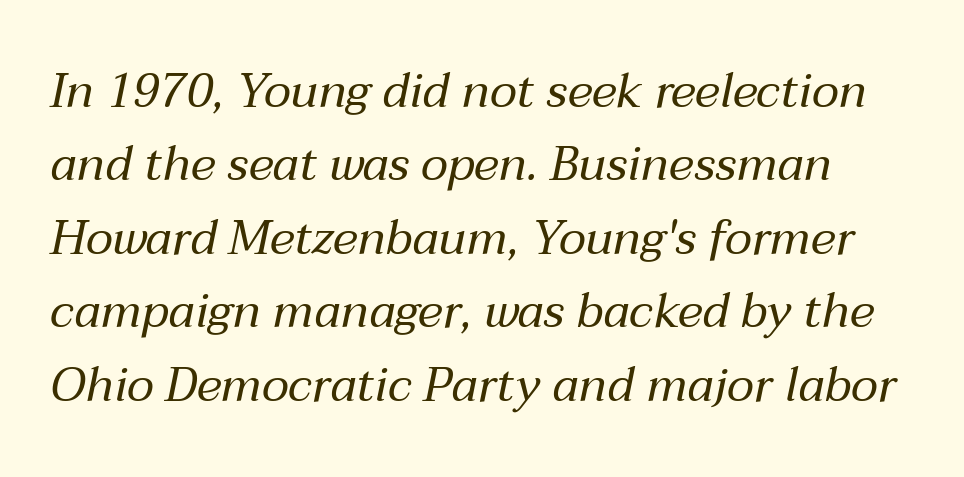
{"italic": "yes", "lean": "right", "slant_degrees": 12, "bold": "no", "weight": "regular", "width": "normal", "stroke_contrast": "medium", "x_height": "medium", "monospaced": "no", "underline": "no", "line_spacing": "normal", "line_spacing_ratio": 1.53, "letter_spacing": "normal", "letter_spacing_em": 0.0, "glyph_px": 48}
